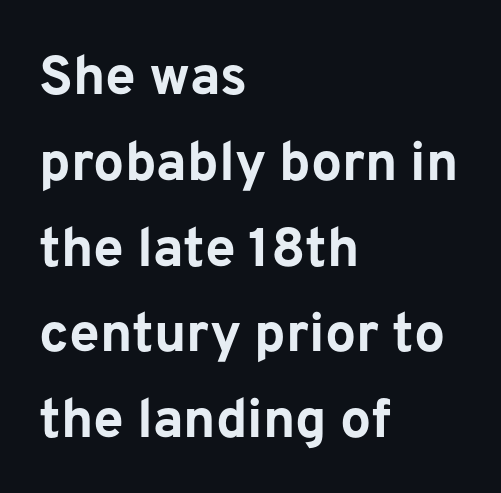
No extra tracking has been applied to these lines. The glyphs in this specimen are sans serif. All the whitespace from short lines collects on the right. Glance below the letters and you will spot only blank space. Chunky letters — that's bold for sure.
